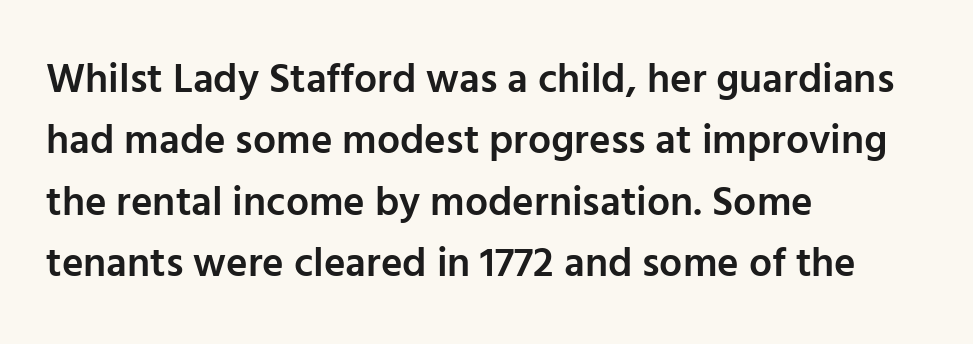
{"serif": "no", "italic": "no", "bold": "semi", "weight": "semibold", "width": "normal", "stroke_contrast": "low", "x_height": "medium", "monospaced": "no", "underline": "no", "align": "left", "line_spacing": "normal", "line_spacing_ratio": 1.5, "letter_spacing": "normal", "letter_spacing_em": 0.0, "glyph_px": 41}
